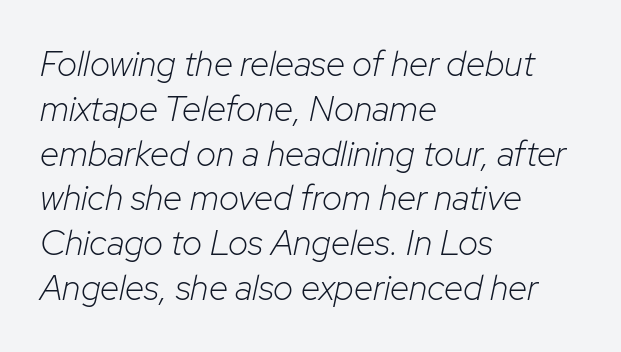
{"italic": "yes", "lean": "right", "slant_degrees": 12, "bold": "no", "weight": "light", "width": "normal", "stroke_contrast": "low", "x_height": "medium", "monospaced": "no", "underline": "no", "align": "left", "line_spacing": "normal", "line_spacing_ratio": 1.28, "letter_spacing": "normal", "letter_spacing_em": 0.0, "glyph_px": 35}
